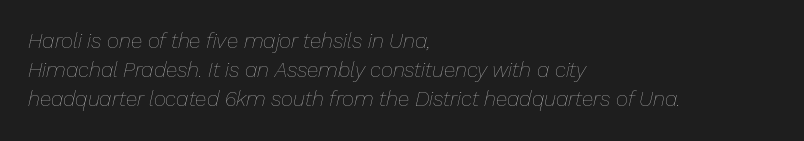
What stands out about the letter spacing? Nothing — it is the standard amount. The rows are spaced the way most documents space them. The paragraph has a hard left edge and a soft right edge. Think standard paragraph weight, or any step lighter than that.
